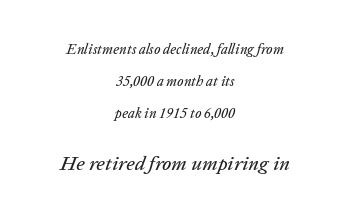
{"italic": "yes", "lean": "right", "slant_degrees": 20, "underline": "no", "align": "center", "line_spacing": "loose", "line_spacing_ratio": 2.27, "letter_spacing": "normal", "letter_spacing_em": 0.0, "larger_block": "second", "size_ratio": 1.43, "glyph_px": 20}
